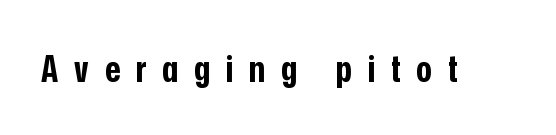
The image shows 37 px bold, condensed sans-serif type, upright; set unusually wide letter spacing (+0.43 em), not underlined; low stroke contrast and a medium x-height.
